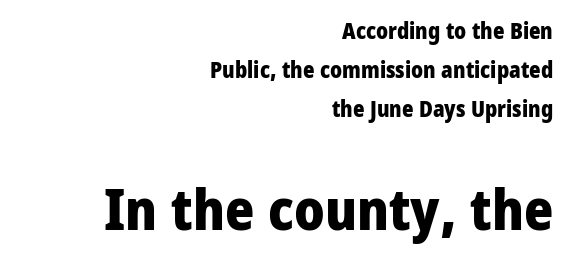
Q: Is the text bold? A: Yes.
Q: Is the text italic (slanted)? A: No, it is upright.
Q: Is the typeface a serif or a sans-serif typeface? A: Sans-serif.
Q: Is the text underlined? A: No.
Q: How is the paragraph aligned? A: Right-aligned.
Q: Is the spacing between letters normal or unusually wide? A: Normal.
Q: Which block of text is set in a larger size, the first (top) or the second (bottom)? A: The second (bottom) one.
Q: Width (condensed, normal, or wide)? A: Normal.
Q: Stroke contrast? A: Low.
Q: x-height? A: Medium.
Q: Monospaced? A: No.
